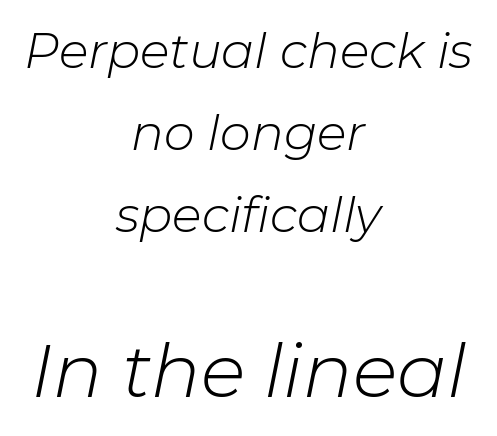
{"italic": "yes", "lean": "right", "slant_degrees": 11, "bold": "no", "weight": "light", "width": "normal", "stroke_contrast": "low", "x_height": "medium", "monospaced": "no", "underline": "no", "align": "center", "line_spacing": "normal", "line_spacing_ratio": 1.67, "letter_spacing": "normal", "letter_spacing_em": 0.0, "larger_block": "second", "size_ratio": 1.51, "glyph_px": 74}
